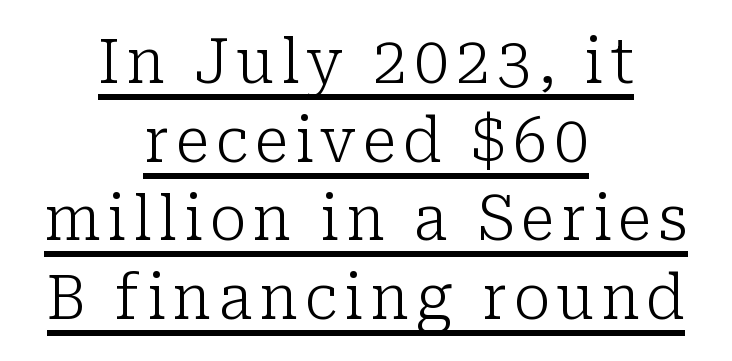
Q: Is the text bold? A: No.
Q: Is the text italic (slanted)? A: No, it is upright.
Q: Is the typeface a serif or a sans-serif typeface? A: Serif.
Q: Is the text underlined? A: Yes.
Q: How is the paragraph aligned? A: Centered.
Q: Is the spacing between lines tight, normal or loose? A: Normal.
Q: Width (condensed, normal, or wide)? A: Normal.
Q: Stroke contrast? A: Low.
Q: x-height? A: Medium.
Q: Monospaced? A: No.
